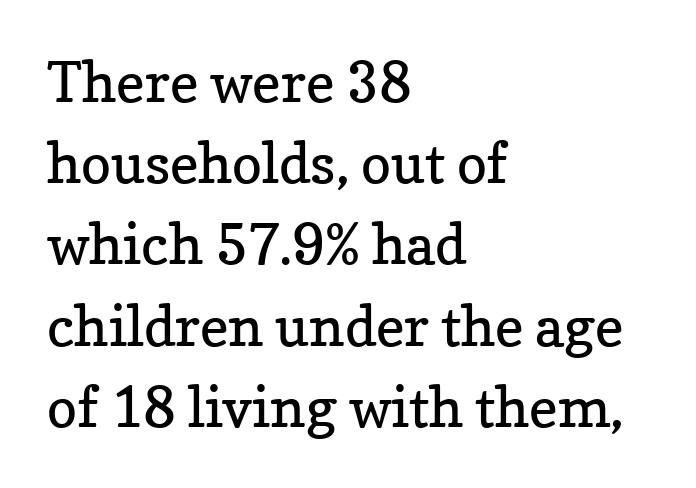
Does extra space separate the letters? No, they use regular spacing. Compared with a typical body face, this is equally light or lighter still. No italicization has been applied; the sample stays upright. These lines are rendered in a variable-pitch font.
